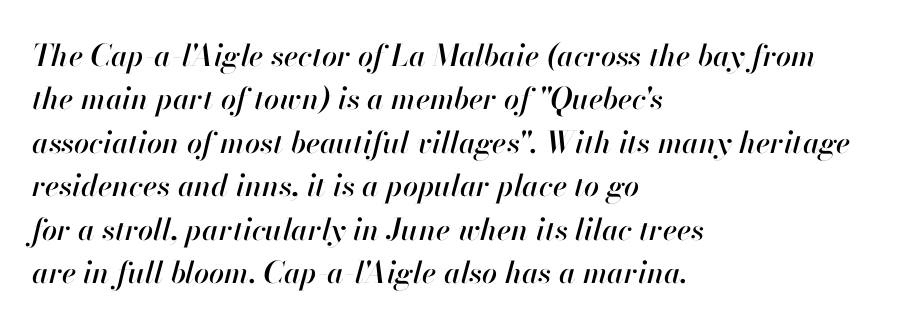
Q: Is the text italic (slanted)? A: Yes, it leans right by about 13 degrees.
Q: Is the text underlined? A: No.
Q: How is the paragraph aligned? A: Left-aligned.
Q: Is the spacing between letters normal or unusually wide? A: Normal.
Q: Is the spacing between lines tight, normal or loose? A: Normal.
Q: Width (condensed, normal, or wide)? A: Normal.
Q: Stroke contrast? A: High.
Q: x-height? A: Small.
Q: Monospaced? A: No.
